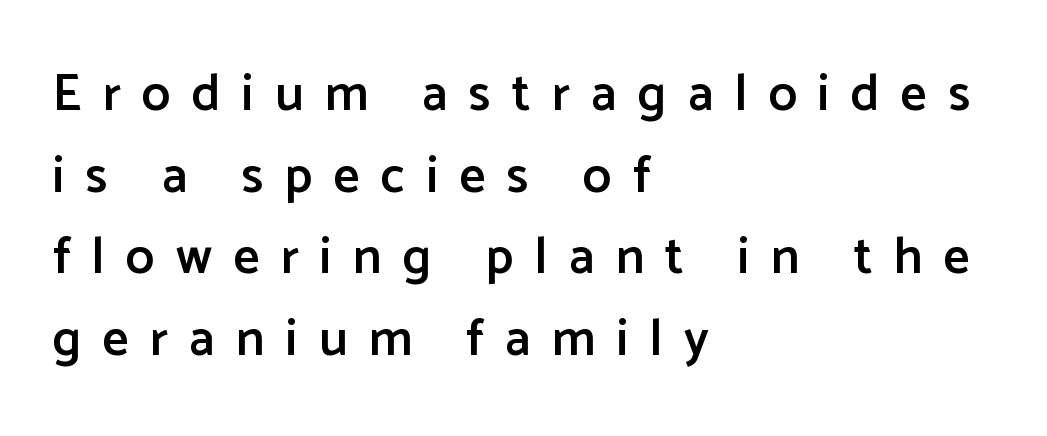
The image shows 51 px semibold sans-serif type, upright; set left-aligned, normal line spacing (1.6x), unusually wide letter spacing (+0.42 em), not underlined; low stroke contrast and a medium x-height.
